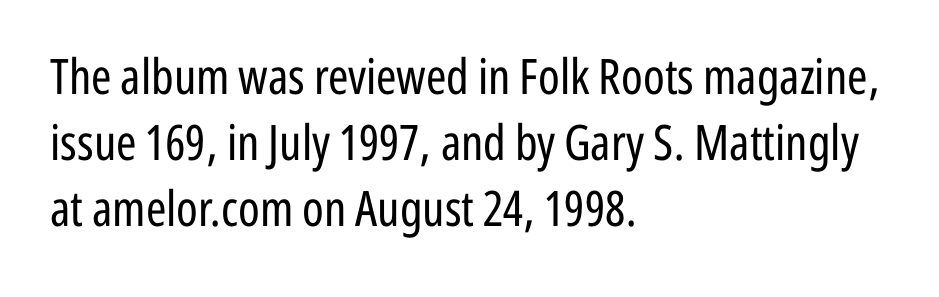
Proportional: the letters do not fall into vertical columns. The setting favours the left margin, as ordinary paragraphs usually do. These lines are composed in type without serifs. Is the stroke heavy? The answer is a plain regular-or-lighter. Type without underlining.
